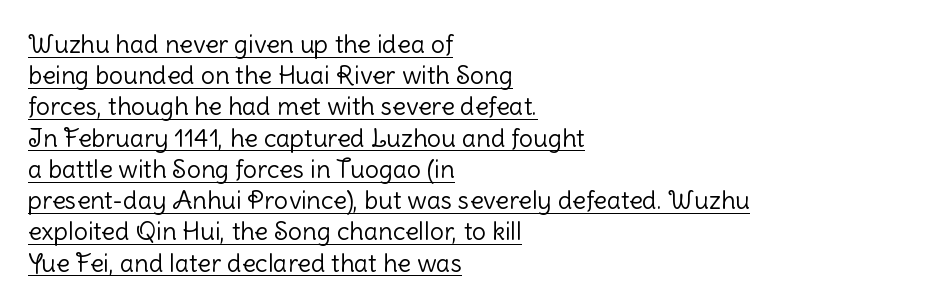
Q: Is the text bold? A: No.
Q: Is the text italic (slanted)? A: No, it is upright.
Q: Is the text underlined? A: Yes.
Q: How is the paragraph aligned? A: Left-aligned.
Q: Is the spacing between letters normal or unusually wide? A: Normal.
Q: Is the spacing between lines tight, normal or loose? A: Normal.
